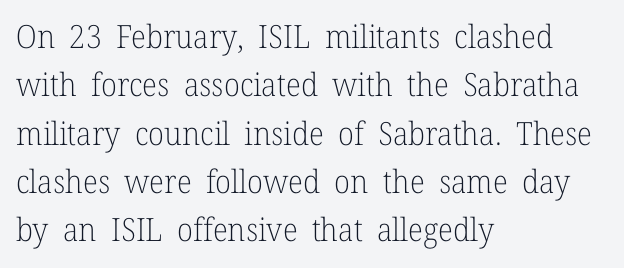
The image shows 32 px light serif type, upright; set left-aligned, normal line spacing (1.51x), normal letter spacing, not underlined; low stroke contrast and a medium x-height.
